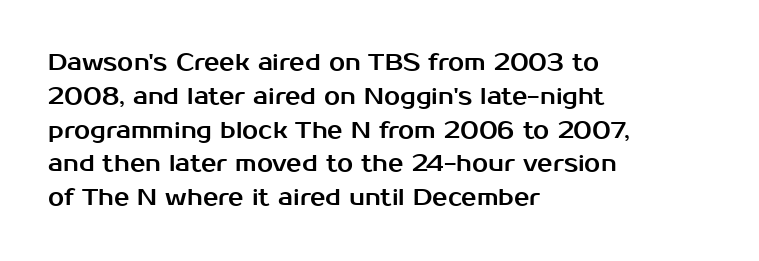
{"italic": "no", "underline": "no", "align": "left", "line_spacing": "normal", "line_spacing_ratio": 1.47, "letter_spacing": "normal", "letter_spacing_em": 0.0, "glyph_px": 23}
